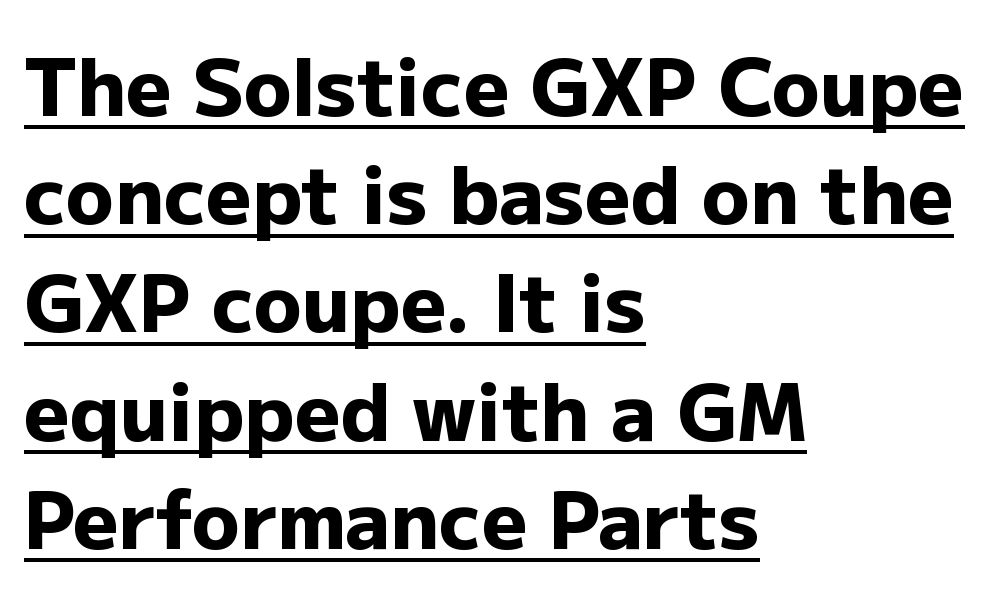
The image shows 79 px heavy sans-serif type, upright; set left-aligned, normal line spacing (1.37x), normal letter spacing, underlined; low stroke contrast and a medium x-height.
